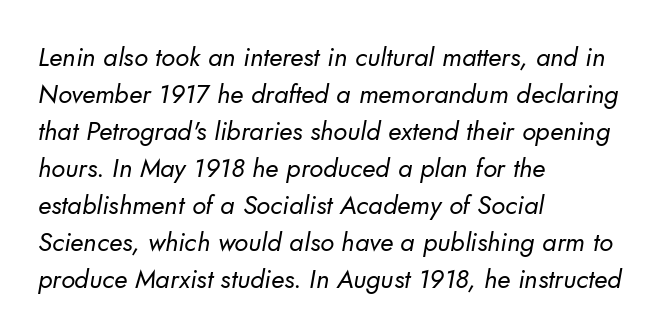
{"bold": "no", "underline": "no", "align": "left", "line_spacing": "normal", "line_spacing_ratio": 1.42, "letter_spacing": "normal", "letter_spacing_em": 0.0, "glyph_px": 26}
